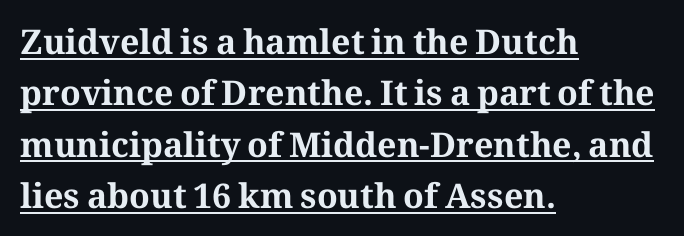
The image shows 34 px bold serif type, upright; set left-aligned, normal line spacing (1.51x), normal letter spacing, underlined; medium stroke contrast and a medium x-height.
